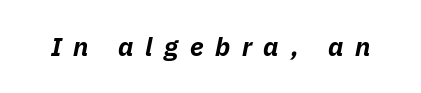
The image shows 26 px bold type, italic (leaning right); set unusually wide letter spacing (+0.45 em), not underlined.
